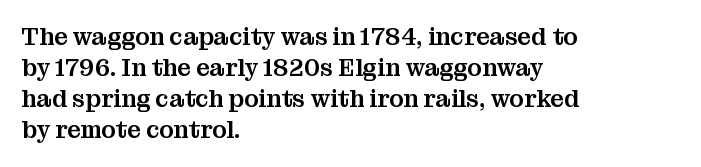
The rag falls on the right side of this text block. How would I describe the line gaps? Plain and ordinary. Ordinary non-slanted type is in use. The gaps between neighbouring characters are ordinary and unremarkable.
